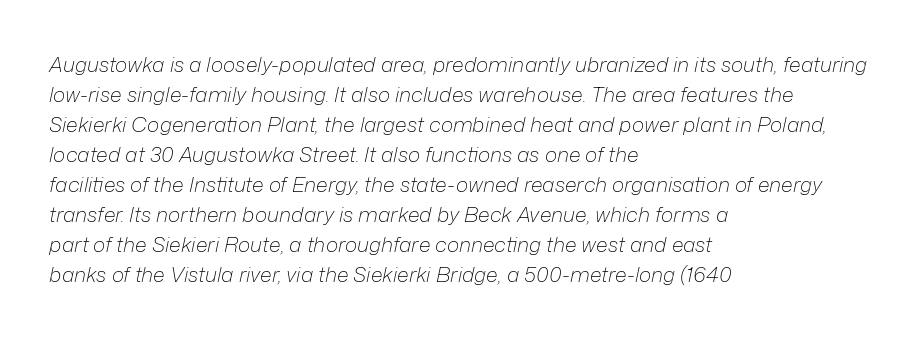
Q: Is the text bold? A: No.
Q: Is the text italic (slanted)? A: Yes, it leans right by about 12 degrees.
Q: Is the text underlined? A: No.
Q: How is the paragraph aligned? A: Left-aligned.
Q: Is the spacing between letters normal or unusually wide? A: Normal.
Q: Is the spacing between lines tight, normal or loose? A: Normal.
